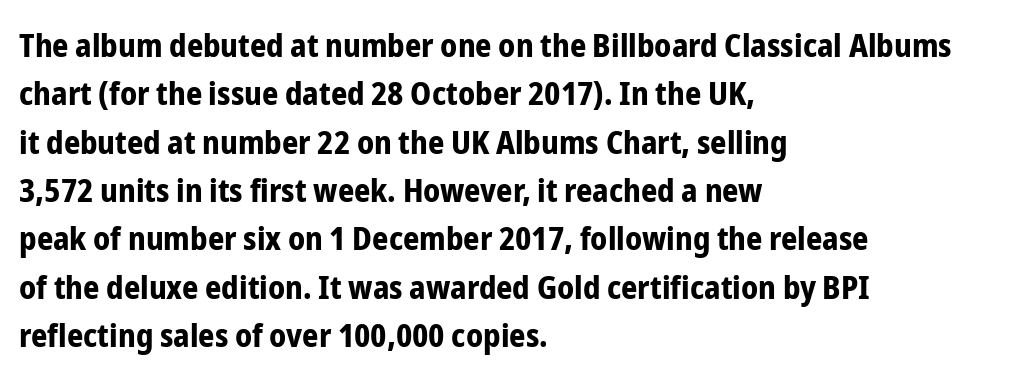
Q: Is the text bold? A: Yes.
Q: Is the text italic (slanted)? A: No, it is upright.
Q: Is the typeface a serif or a sans-serif typeface? A: Sans-serif.
Q: Is the text underlined? A: No.
Q: How is the paragraph aligned? A: Left-aligned.
Q: Is the spacing between letters normal or unusually wide? A: Normal.
Q: Is the spacing between lines tight, normal or loose? A: Normal.
Q: Width (condensed, normal, or wide)? A: Condensed.
Q: Stroke contrast? A: Low.
Q: x-height? A: Medium.
Q: Monospaced? A: No.
